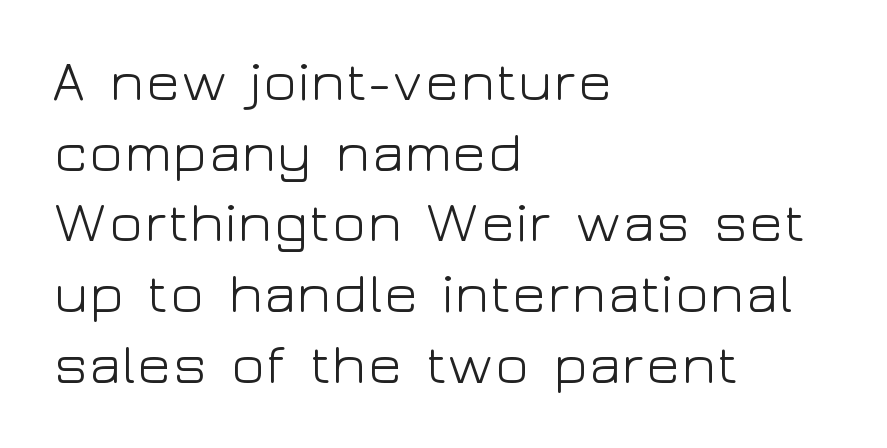
The image shows 57 px light, wide sans-serif type, upright; set left-aligned, line spacing 1.24x, normal letter spacing, not underlined; low stroke contrast and a medium x-height.
